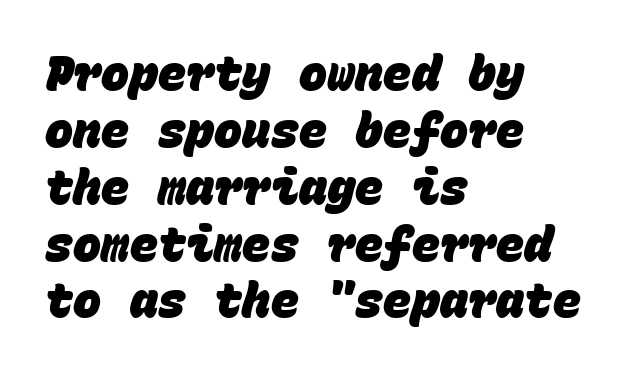
Q: Is the text bold? A: Yes.
Q: Is the typeface a serif or a sans-serif typeface? A: Sans-serif.
Q: Is the text underlined? A: No.
Q: How is the paragraph aligned? A: Left-aligned.
Q: Is the spacing between letters normal or unusually wide? A: Normal.
Q: Width (condensed, normal, or wide)? A: Normal.
Q: Stroke contrast? A: Low.
Q: x-height? A: Large.
Q: Monospaced? A: Yes.
